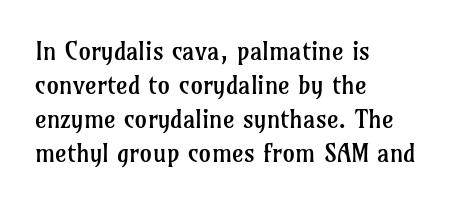
The image shows 25 px text type, upright; set left-aligned, normal line spacing (1.36x), normal letter spacing, not underlined.
